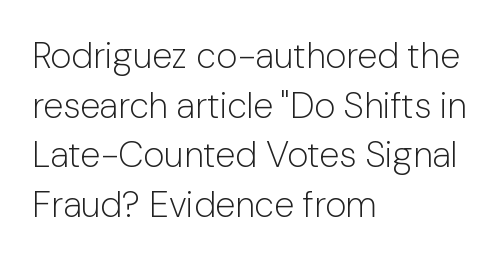
{"serif": "no", "italic": "no", "bold": "no", "weight": "light", "width": "normal", "stroke_contrast": "low", "x_height": "medium", "monospaced": "no", "underline": "no", "align": "left", "line_spacing": "normal", "line_spacing_ratio": 1.38, "letter_spacing": "normal", "letter_spacing_em": 0.0, "glyph_px": 36}
